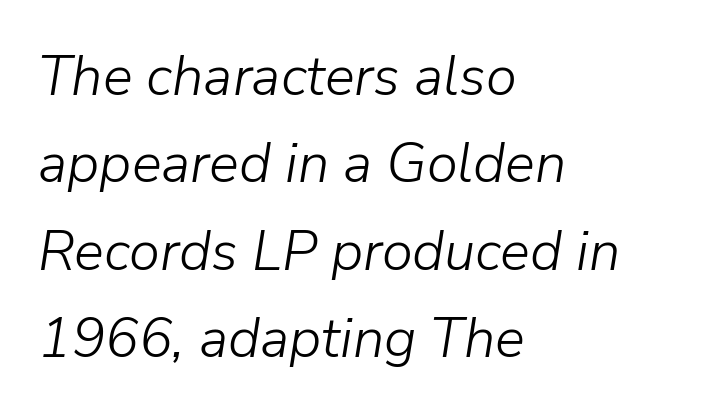
The image shows 56 px light type, italic (leaning right); set left-aligned, normal line spacing (1.56x), normal letter spacing, not underlined; low stroke contrast and a medium x-height.
